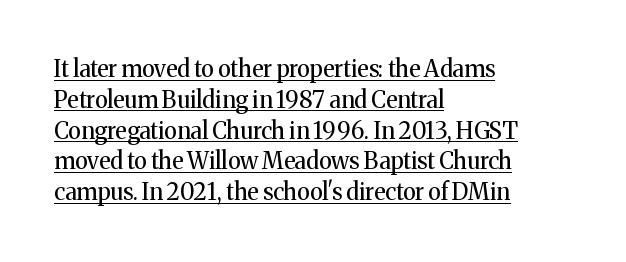
The specimen reads as upright at a glance. Each word holds together tightly as a unit, with standard inter-letter gaps. Heaviness? Minimal to ordinary, like unemphasized prose. Beneath each row of characters lies a ruled line. Quick note: interline space is typical. In CSS terms this would be text-align: left.
